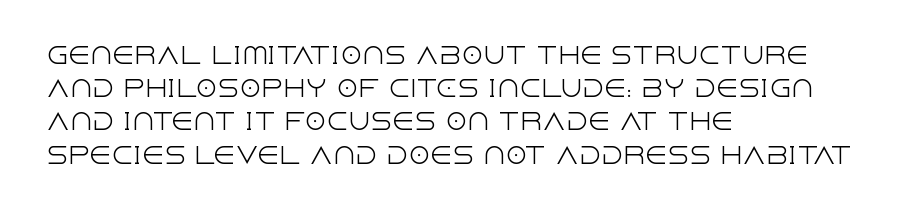
Tall strokes in this sample are plumb rather than angled. Weight: regular or lighter. Tracking value appears to be zero — textbook default spacing. The passage shown stacks its lines at a standard gap. The lines in this sample share a left origin and differ only in where they stop. Anything drawn beneath the words? Only blank space.
